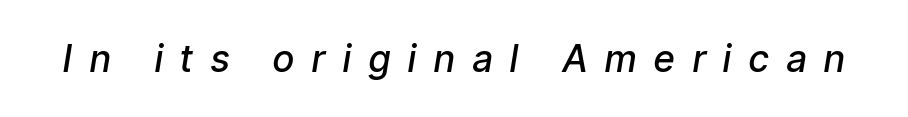
Q: Is the text bold? A: Semi-bold.
Q: Is the text italic (slanted)? A: Yes, it leans right by about 9 degrees.
Q: Is the text underlined? A: No.
Q: Is the spacing between letters normal or unusually wide? A: Unusually wide.
Q: Width (condensed, normal, or wide)? A: Condensed.
Q: Stroke contrast? A: Low.
Q: x-height? A: Medium.
Q: Monospaced? A: No.
